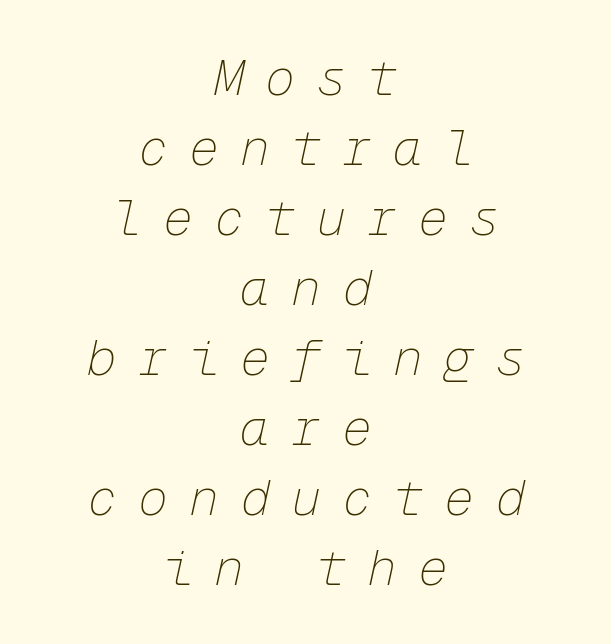
Q: Is the text bold? A: No.
Q: Is the text italic (slanted)? A: Yes, it leans right by about 12 degrees.
Q: Is the text underlined? A: No.
Q: How is the paragraph aligned? A: Centered.
Q: Is the spacing between letters normal or unusually wide? A: Unusually wide.
Q: Is the spacing between lines tight, normal or loose? A: Normal.
Q: Width (condensed, normal, or wide)? A: Normal.
Q: Stroke contrast? A: Low.
Q: x-height? A: Medium.
Q: Monospaced? A: Yes.
